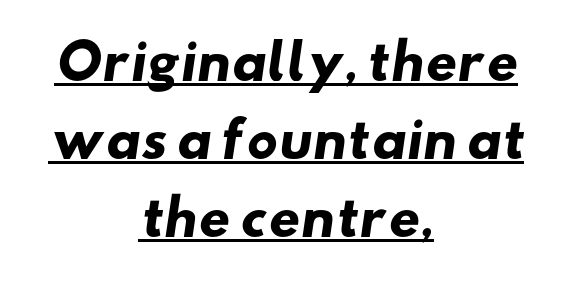
Q: Is the text bold? A: Yes.
Q: Is the typeface a serif or a sans-serif typeface? A: Sans-serif.
Q: Is the text underlined? A: Yes.
Q: How is the paragraph aligned? A: Centered.
Q: Is the spacing between letters normal or unusually wide? A: Normal.
Q: Is the spacing between lines tight, normal or loose? A: Normal.
Q: Width (condensed, normal, or wide)? A: Wide.
Q: Stroke contrast? A: Low.
Q: x-height? A: Small.
Q: Monospaced? A: No.
